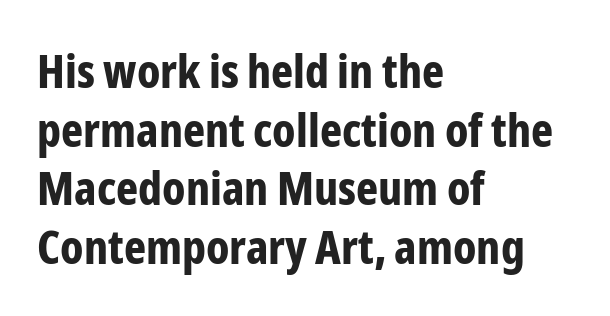
Nobody touched the tracking dial on this one. The rendering shows plain stroke endings on the letterforms — a sans-serif design. Reading down the column, the eye jumps a familiar distance to each next line. The ragged edge is on the right, which tells us the setting is flush left.
